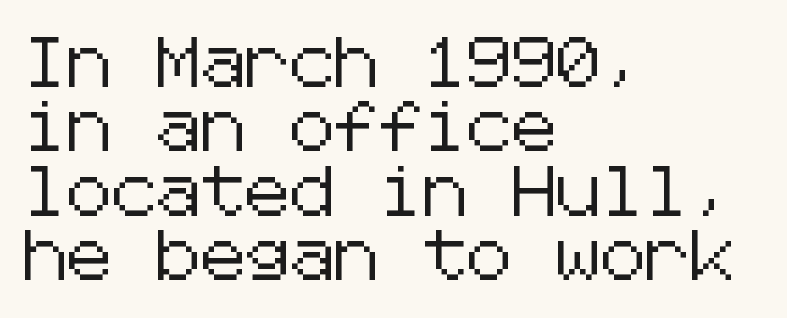
Q: Is the text italic (slanted)? A: No, it is upright.
Q: Is the typeface a serif or a sans-serif typeface? A: Sans-serif.
Q: Is the text underlined? A: No.
Q: How is the paragraph aligned? A: Left-aligned.
Q: Is the spacing between letters normal or unusually wide? A: Normal.
Q: Is the spacing between lines tight, normal or loose? A: Normal.
Q: Width (condensed, normal, or wide)? A: Normal.
Q: Stroke contrast? A: Low.
Q: x-height? A: Medium.
